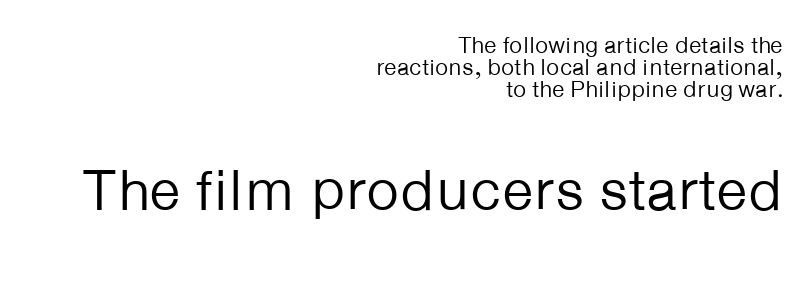
Q: Is the text bold? A: No.
Q: Is the text italic (slanted)? A: No, it is upright.
Q: Is the typeface a serif or a sans-serif typeface? A: Sans-serif.
Q: Is the text underlined? A: No.
Q: How is the paragraph aligned? A: Right-aligned.
Q: Is the spacing between letters normal or unusually wide? A: Normal.
Q: Is the spacing between lines tight, normal or loose? A: Tight.
Q: Which block of text is set in a larger size, the first (top) or the second (bottom)? A: The second (bottom) one.
Q: Width (condensed, normal, or wide)? A: Normal.
Q: Stroke contrast? A: Low.
Q: x-height? A: Medium.
Q: Monospaced? A: No.
